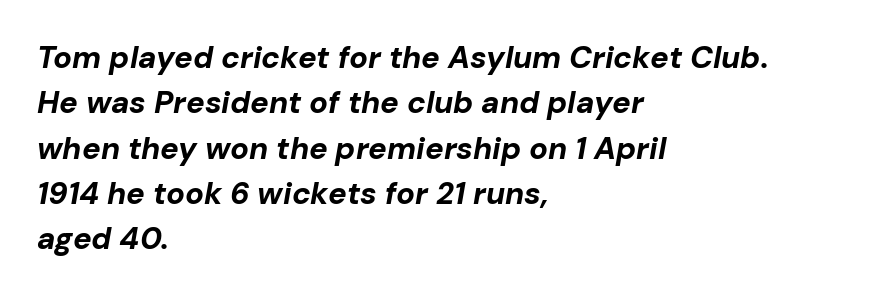
Q: Is the text bold? A: Yes.
Q: Is the text italic (slanted)? A: Yes, it leans right by about 10 degrees.
Q: Is the text underlined? A: No.
Q: How is the paragraph aligned? A: Left-aligned.
Q: Is the spacing between letters normal or unusually wide? A: Normal.
Q: Is the spacing between lines tight, normal or loose? A: Normal.
Q: Width (condensed, normal, or wide)? A: Normal.
Q: Stroke contrast? A: Low.
Q: x-height? A: Medium.
Q: Monospaced? A: No.
